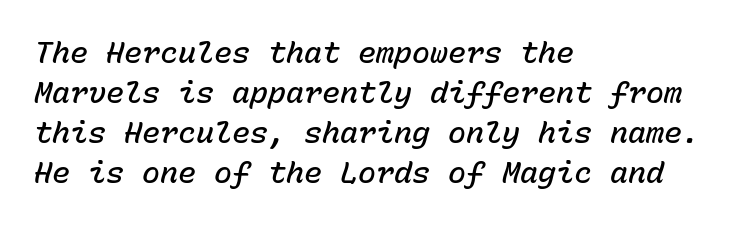
All the whitespace from short lines collects on the right. The rendering keeps characters at their native spacing. Quick note: underline off. The space between consecutive lines is moderate.
